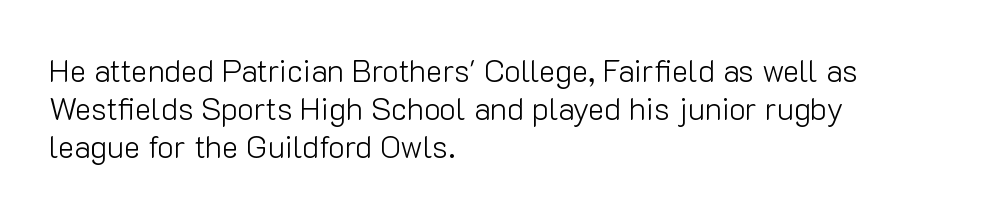
The image shows 31 px light sans-serif type, upright; set left-aligned, line spacing 1.22x, normal letter spacing, not underlined; low stroke contrast and a medium x-height.
